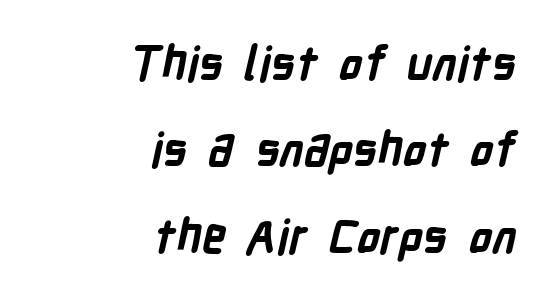
Q: Is the text bold? A: Yes.
Q: Is the typeface a serif or a sans-serif typeface? A: Sans-serif.
Q: Is the text underlined? A: No.
Q: How is the paragraph aligned? A: Right-aligned.
Q: Is the spacing between letters normal or unusually wide? A: Normal.
Q: Width (condensed, normal, or wide)? A: Condensed.
Q: Stroke contrast? A: Low.
Q: x-height? A: Medium.
Q: Monospaced? A: No.
